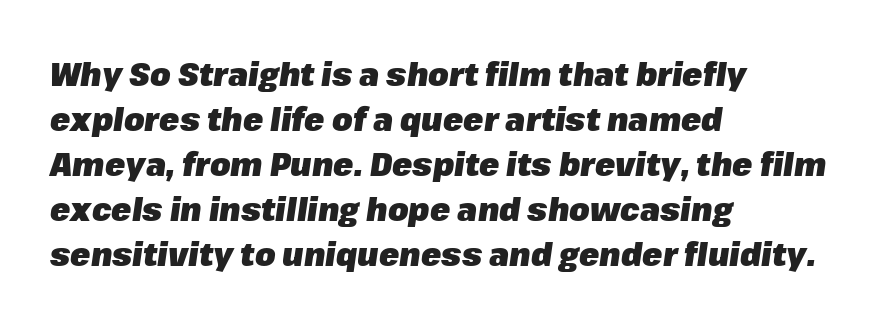
Q: Is the text bold? A: Yes.
Q: Is the text italic (slanted)? A: Yes, it leans right by about 8 degrees.
Q: Is the text underlined? A: No.
Q: How is the paragraph aligned? A: Left-aligned.
Q: Is the spacing between letters normal or unusually wide? A: Normal.
Q: Is the spacing between lines tight, normal or loose? A: Normal.
Q: Width (condensed, normal, or wide)? A: Normal.
Q: Stroke contrast? A: Low.
Q: x-height? A: Medium.
Q: Monospaced? A: No.
